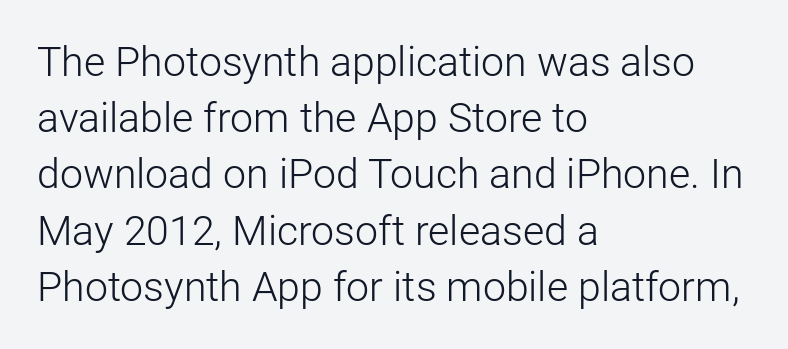
Q: Is the text bold? A: No.
Q: Is the text italic (slanted)? A: No, it is upright.
Q: Is the typeface a serif or a sans-serif typeface? A: Sans-serif.
Q: Is the text underlined? A: No.
Q: How is the paragraph aligned? A: Left-aligned.
Q: Is the spacing between letters normal or unusually wide? A: Normal.
Q: Is the spacing between lines tight, normal or loose? A: Normal.
Q: Width (condensed, normal, or wide)? A: Normal.
Q: Stroke contrast? A: Low.
Q: x-height? A: Medium.
Q: Monospaced? A: No.
